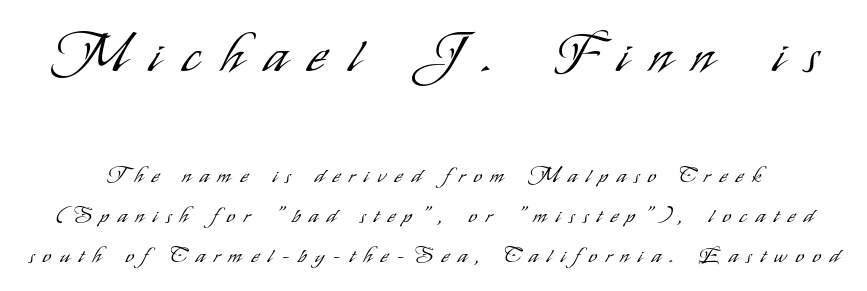
Nothing sits at the stroke ends, so this counts as sans-serif. How are the letters spaced? Widely, with obvious added tracking. Think of a printed novel: that variable character pitch is what you see here. A student would notice the top passage is typeset larger than what follows. Vertical stems look standard width or narrower in stroke. Bare-footed words on every line.
